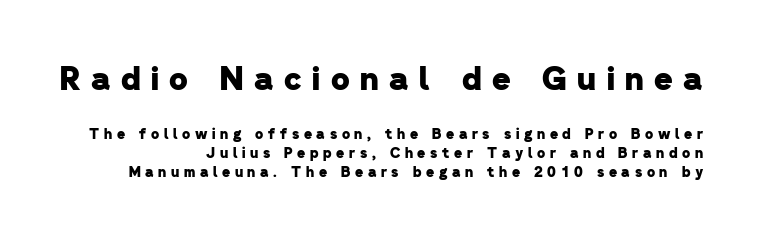
Which margin do the lines hug? The right one — the left edge is uneven. Vertical spacing — default. Note: larger setting up top, smaller setting below. Summary of weight: heavy, a full bold. Letterform terminals end flat and unadorned throughout the passage. The face used here is proportionally spaced, like ordinary book or web type.
